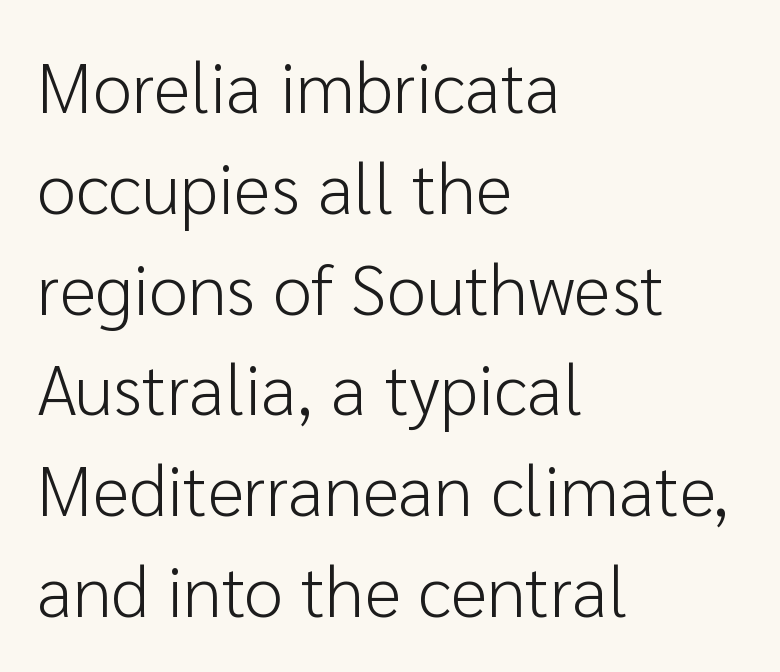
Q: Is the text bold? A: No.
Q: Is the text italic (slanted)? A: No, it is upright.
Q: Is the typeface a serif or a sans-serif typeface? A: Sans-serif.
Q: Is the text underlined? A: No.
Q: How is the paragraph aligned? A: Left-aligned.
Q: Is the spacing between letters normal or unusually wide? A: Normal.
Q: Is the spacing between lines tight, normal or loose? A: Normal.
Q: Width (condensed, normal, or wide)? A: Normal.
Q: Stroke contrast? A: Low.
Q: x-height? A: Medium.
Q: Monospaced? A: No.
